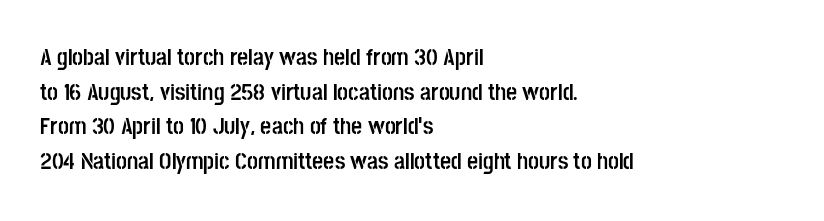
{"italic": "no", "bold": "yes", "underline": "no", "align": "left", "line_spacing": "normal", "line_spacing_ratio": 1.44, "letter_spacing": "normal", "letter_spacing_em": 0.0, "glyph_px": 24}
